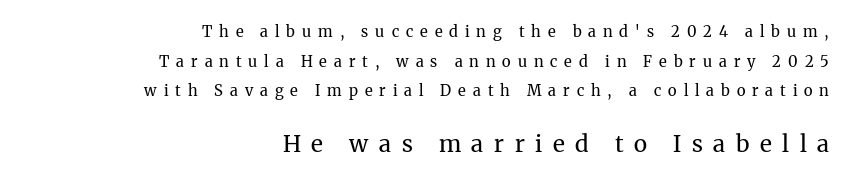
Q: Is the text bold? A: No.
Q: Is the text italic (slanted)? A: No, it is upright.
Q: Is the text underlined? A: No.
Q: How is the paragraph aligned? A: Right-aligned.
Q: Is the spacing between letters normal or unusually wide? A: Unusually wide.
Q: Is the spacing between lines tight, normal or loose? A: Loose.
Q: Which block of text is set in a larger size, the first (top) or the second (bottom)? A: The second (bottom) one.
